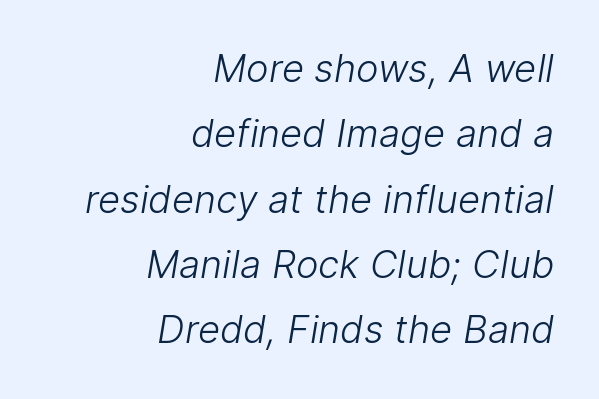
Q: Is the text bold? A: No.
Q: Is the typeface a serif or a sans-serif typeface? A: Sans-serif.
Q: Is the text underlined? A: No.
Q: How is the paragraph aligned? A: Right-aligned.
Q: Is the spacing between letters normal or unusually wide? A: Normal.
Q: Width (condensed, normal, or wide)? A: Normal.
Q: Stroke contrast? A: Low.
Q: x-height? A: Medium.
Q: Monospaced? A: No.
